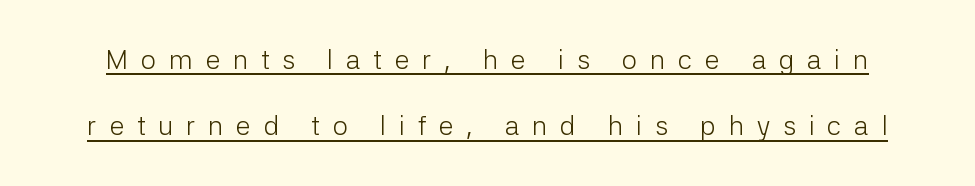
The strokes carry an ordinary text weight at most. This is roman type, the default non-slanted kind. Leading is clearly above the norm, producing a sparse column. Decoration check: the copy is underlined.
